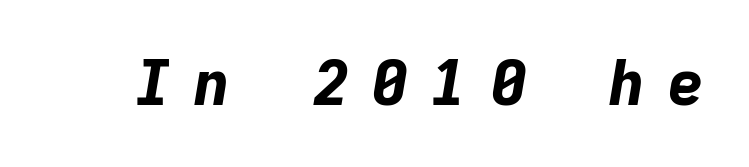
The image shows 63 px bold type, italic (leaning right), monospaced; set unusually wide letter spacing (+0.34 em), not underlined; low stroke contrast and a medium x-height.
